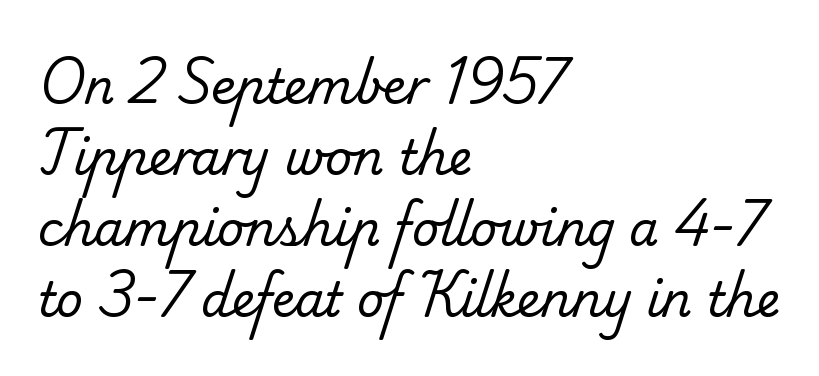
{"serif": "yes", "bold": "no", "weight": "regular", "width": "normal", "stroke_contrast": "low", "x_height": "small", "monospaced": "no", "underline": "no", "align": "left", "line_spacing": "normal", "line_spacing_ratio": 1.51, "letter_spacing": "normal", "letter_spacing_em": 0.0, "glyph_px": 47}
